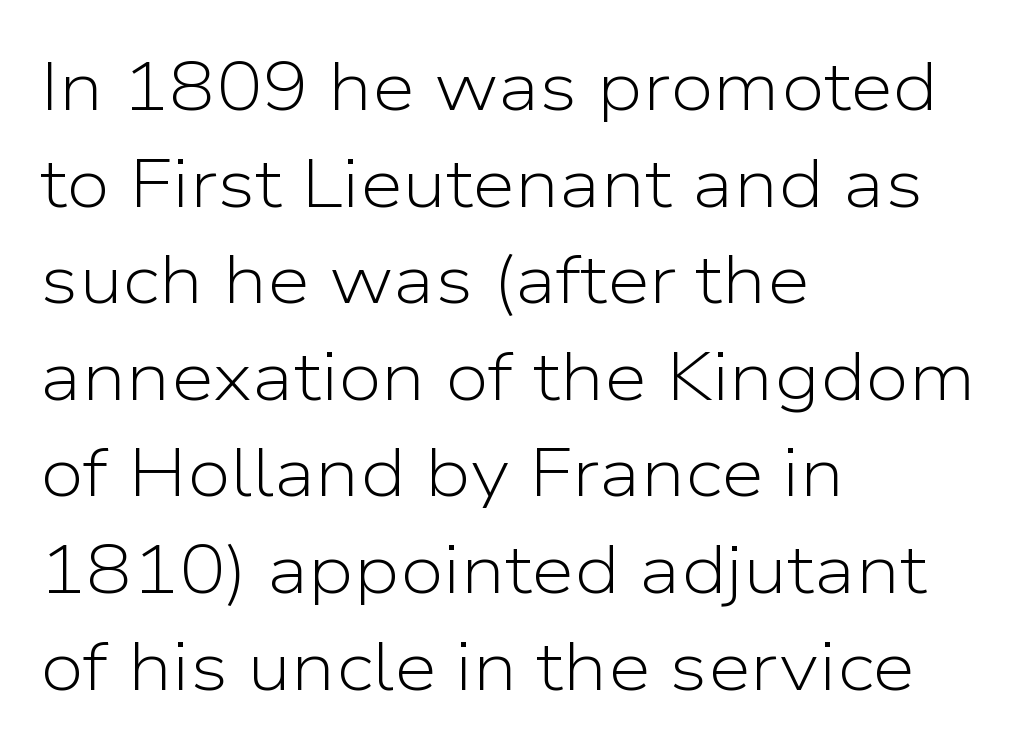
The passage shown is typed in a proportional face where columns would drift. Line spacing here is normal. This rendering uses left alignment, leaving the right contour irregular. Nothing sits at the stroke ends, so this counts as sans-serif.
